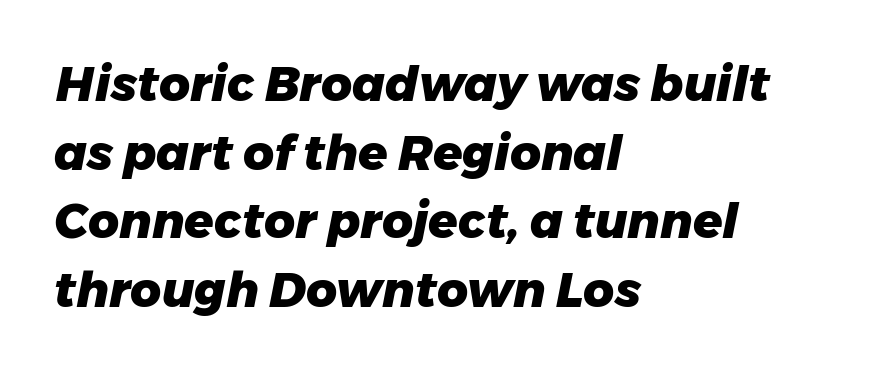
Q: Is the text bold? A: Yes.
Q: Is the text italic (slanted)? A: Yes, it leans right by about 11 degrees.
Q: Is the text underlined? A: No.
Q: How is the paragraph aligned? A: Left-aligned.
Q: Is the spacing between letters normal or unusually wide? A: Normal.
Q: Is the spacing between lines tight, normal or loose? A: Normal.
Q: Width (condensed, normal, or wide)? A: Normal.
Q: Stroke contrast? A: Low.
Q: x-height? A: Medium.
Q: Monospaced? A: No.
